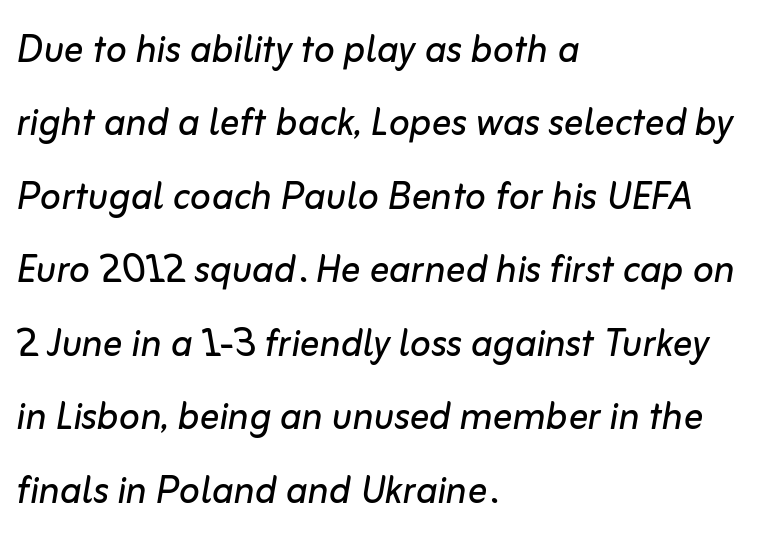
The image shows 49 px regular-weight type, italic (leaning right); set left-aligned, normal line spacing (1.5x), normal letter spacing, not underlined; low stroke contrast and a medium x-height.
